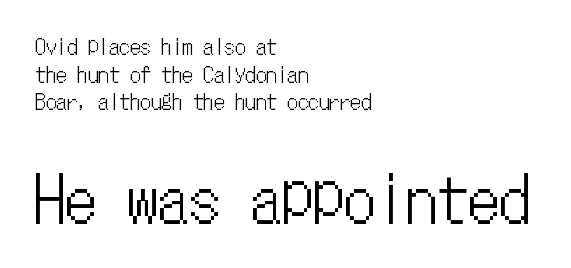
The image shows 62 px condensed type, upright, monospaced; set left-aligned, normal line spacing (1.32x), normal letter spacing, not underlined; the second (bottom) block is 2.95x larger; low stroke contrast and a medium x-height.
